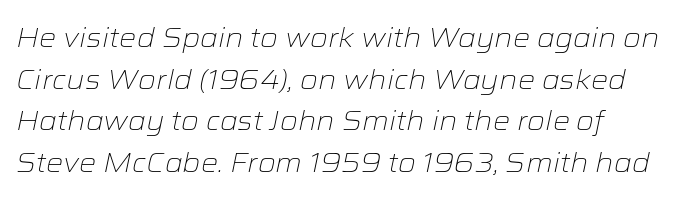
The image shows 27 px text type, italic (leaning right); set normal line spacing (1.54x), normal letter spacing, not underlined.
